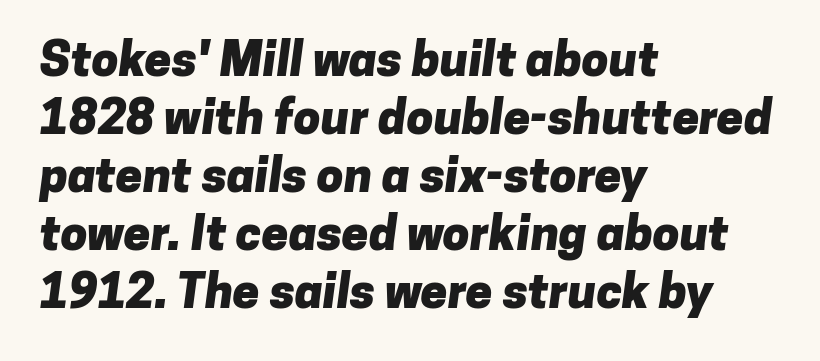
The image shows 48 px heavy sans-serif type; set left-aligned, line spacing 1.21x, normal letter spacing, not underlined; low stroke contrast and a medium x-height.
